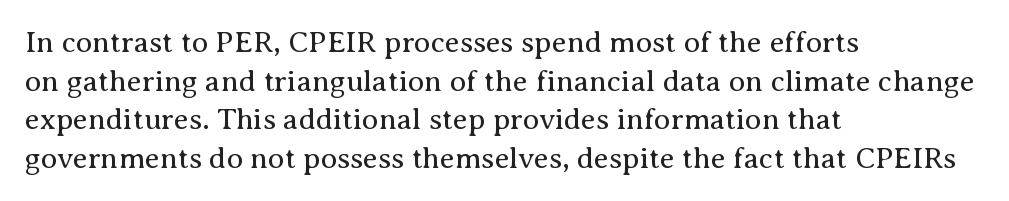
A typesetter would call this proportional, since set widths differ per character. Caption: standard tracking, unaltered. Unlike italic type, these characters show no tilt at all. Serifs: yes, visible at the terminals of the letterforms.
